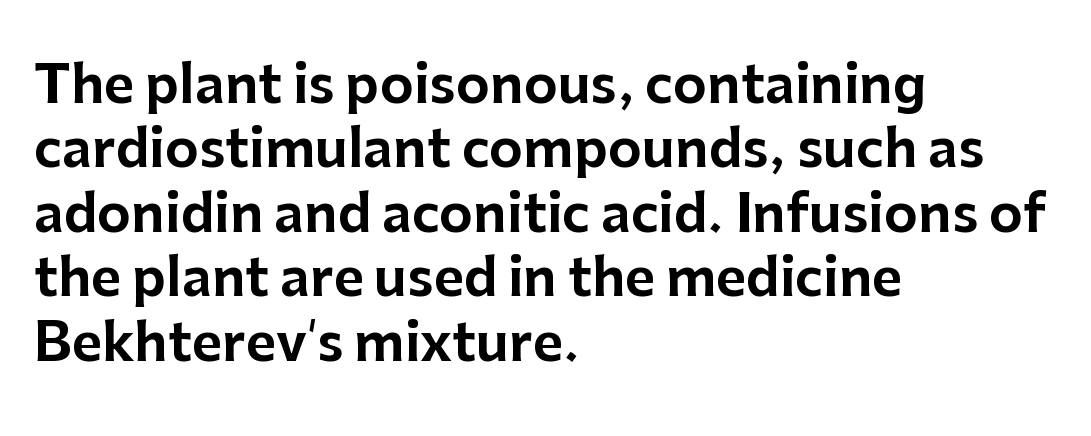
Q: Is the text italic (slanted)? A: No, it is upright.
Q: Is the typeface a serif or a sans-serif typeface? A: Sans-serif.
Q: Is the text underlined? A: No.
Q: How is the paragraph aligned? A: Left-aligned.
Q: Is the spacing between letters normal or unusually wide? A: Normal.
Q: Width (condensed, normal, or wide)? A: Normal.
Q: Stroke contrast? A: Low.
Q: x-height? A: Medium.
Q: Monospaced? A: No.
